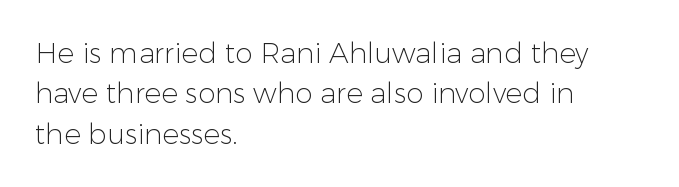
{"serif": "no", "italic": "no", "bold": "no", "weight": "light", "width": "normal", "stroke_contrast": "low", "x_height": "medium", "monospaced": "no", "underline": "no", "align": "left", "line_spacing": "normal", "line_spacing_ratio": 1.44, "letter_spacing": "normal", "letter_spacing_em": 0.0, "glyph_px": 28}
